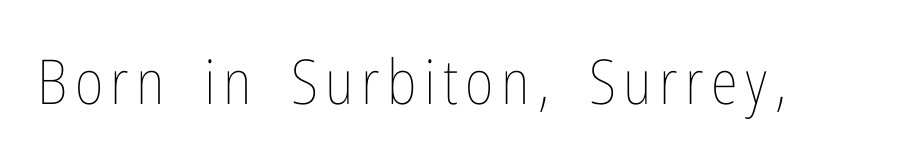
The baseline area is clear. Each letter keeps its own natural width here, so spacing adapts to shape. The typesetting does not lean heavy: it is not bold. The letters stand upright; this is a roman face.
